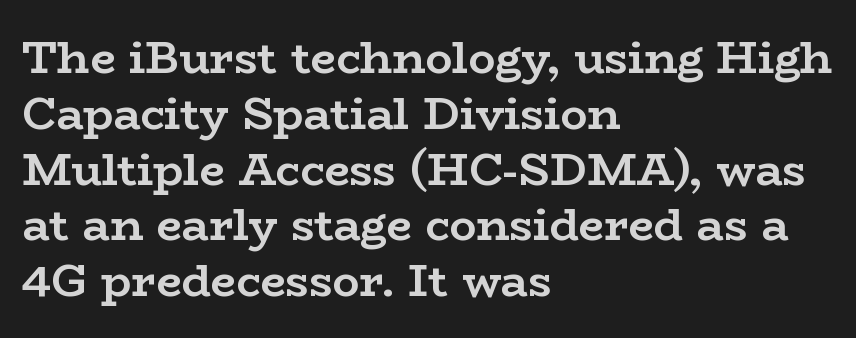
Q: Is the text bold? A: Yes.
Q: Is the text italic (slanted)? A: No, it is upright.
Q: Is the typeface a serif or a sans-serif typeface? A: Serif.
Q: Is the text underlined? A: No.
Q: How is the paragraph aligned? A: Left-aligned.
Q: Is the spacing between letters normal or unusually wide? A: Normal.
Q: Width (condensed, normal, or wide)? A: Wide.
Q: Stroke contrast? A: Low.
Q: x-height? A: Medium.
Q: Monospaced? A: No.
